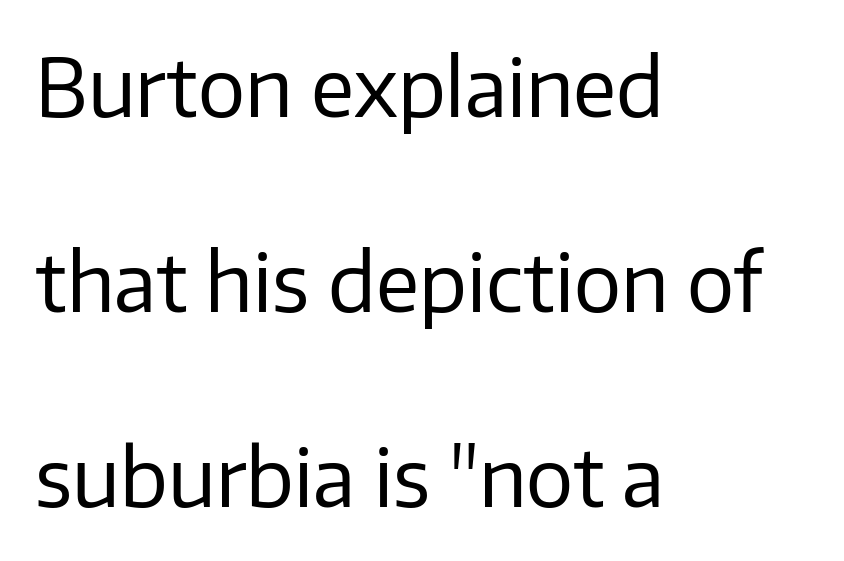
Q: Is the text bold? A: No.
Q: Is the text italic (slanted)? A: No, it is upright.
Q: Is the typeface a serif or a sans-serif typeface? A: Sans-serif.
Q: Is the text underlined? A: No.
Q: How is the paragraph aligned? A: Left-aligned.
Q: Is the spacing between letters normal or unusually wide? A: Normal.
Q: Is the spacing between lines tight, normal or loose? A: Loose.
Q: Width (condensed, normal, or wide)? A: Normal.
Q: Stroke contrast? A: Low.
Q: x-height? A: Medium.
Q: Monospaced? A: No.
